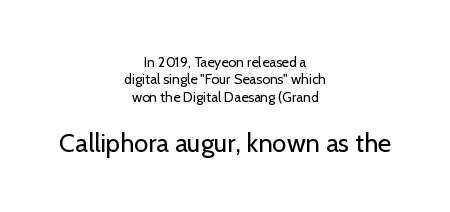
Q: Is the text bold? A: No.
Q: Is the text italic (slanted)? A: No, it is upright.
Q: Is the text underlined? A: No.
Q: How is the paragraph aligned? A: Centered.
Q: Is the spacing between letters normal or unusually wide? A: Normal.
Q: Which block of text is set in a larger size, the first (top) or the second (bottom)? A: The second (bottom) one.
